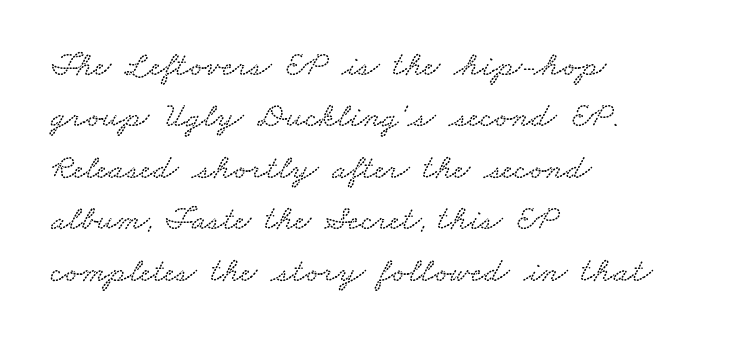
Q: Is the text underlined? A: No.
Q: How is the paragraph aligned? A: Left-aligned.
Q: Is the spacing between letters normal or unusually wide? A: Normal.
Q: Is the spacing between lines tight, normal or loose? A: Normal.
Q: Width (condensed, normal, or wide)? A: Wide.
Q: Stroke contrast? A: Low.
Q: x-height? A: Small.
Q: Monospaced? A: No.
